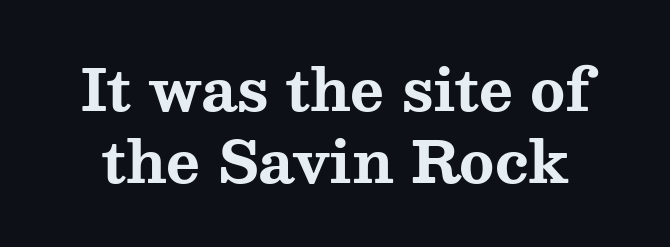
Q: Is the text bold? A: Yes.
Q: Is the text italic (slanted)? A: No, it is upright.
Q: Is the typeface a serif or a sans-serif typeface? A: Serif.
Q: Is the text underlined? A: No.
Q: Is the spacing between letters normal or unusually wide? A: Normal.
Q: Is the spacing between lines tight, normal or loose? A: Normal.
Q: Width (condensed, normal, or wide)? A: Wide.
Q: Stroke contrast? A: Medium.
Q: x-height? A: Medium.
Q: Monospaced? A: No.
